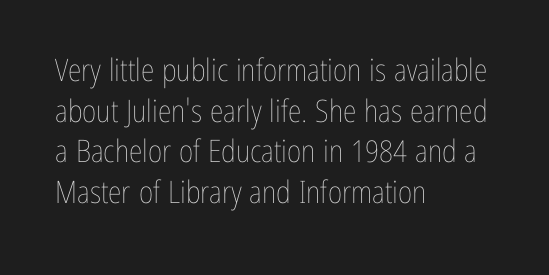
The image shows 31 px thin, condensed type, upright; set left-aligned, normal line spacing (1.31x), normal letter spacing, not underlined; low stroke contrast and a medium x-height.
